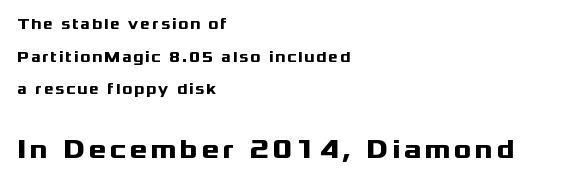
{"italic": "no", "bold": "yes", "underline": "no", "align": "left", "line_spacing": "loose", "line_spacing_ratio": 2.17, "larger_block": "second", "size_ratio": 1.8, "glyph_px": 27}
